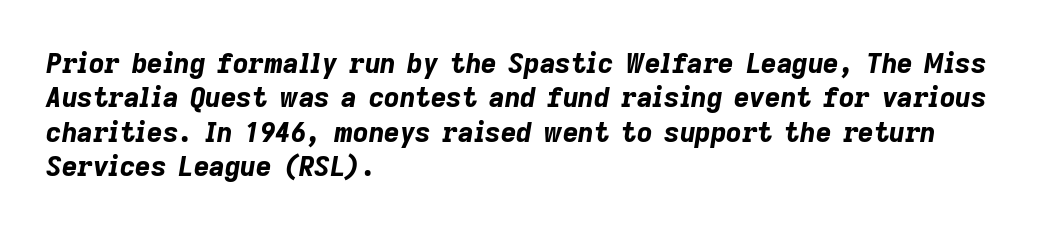
{"italic": "yes", "lean": "right", "slant_degrees": 9, "bold": "yes", "underline": "no", "align": "left", "line_spacing": "normal", "line_spacing_ratio": 1.27, "letter_spacing": "normal", "letter_spacing_em": 0.0, "glyph_px": 27}
